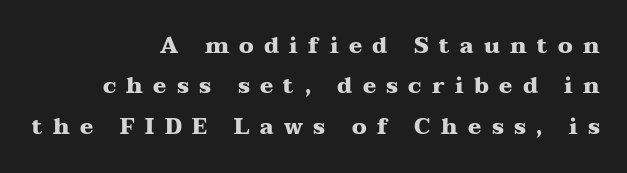
Q: Is the text bold? A: Yes.
Q: Is the text italic (slanted)? A: No, it is upright.
Q: Is the text underlined? A: No.
Q: How is the paragraph aligned? A: Right-aligned.
Q: Is the spacing between letters normal or unusually wide? A: Unusually wide.
